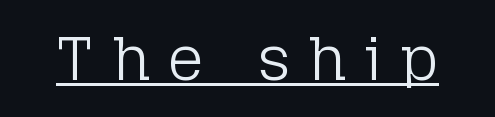
Q: Is the text bold? A: No.
Q: Is the text italic (slanted)? A: No, it is upright.
Q: Is the typeface a serif or a sans-serif typeface? A: Sans-serif.
Q: Is the text underlined? A: Yes.
Q: Is the spacing between letters normal or unusually wide? A: Unusually wide.
Q: Width (condensed, normal, or wide)? A: Normal.
Q: Stroke contrast? A: Low.
Q: x-height? A: Medium.
Q: Monospaced? A: No.
